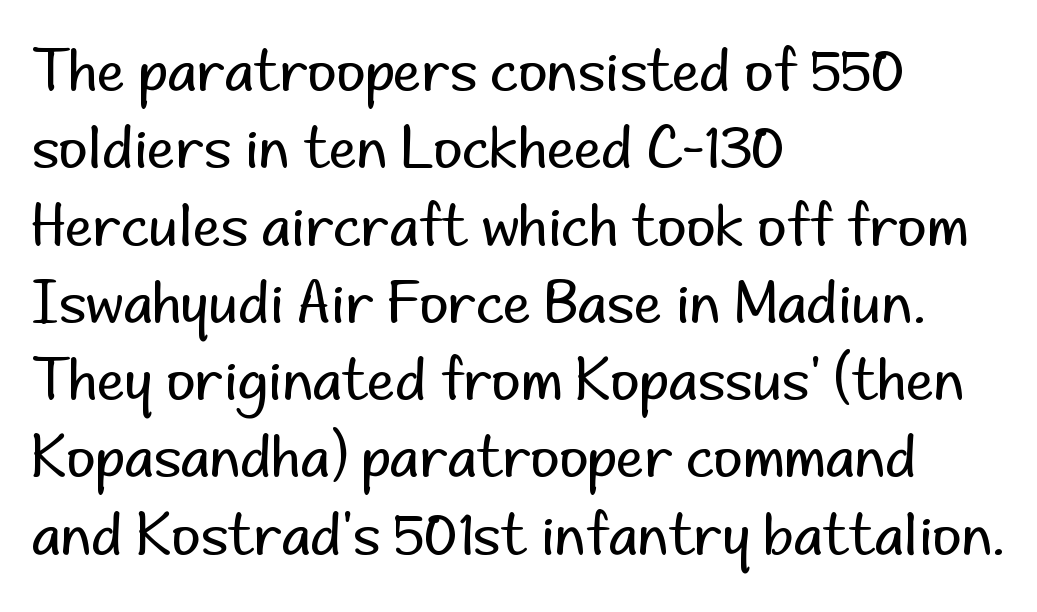
The image shows 56 px regular-weight sans-serif type, upright; set left-aligned, normal line spacing (1.38x), normal letter spacing, not underlined; low stroke contrast and a small x-height.
